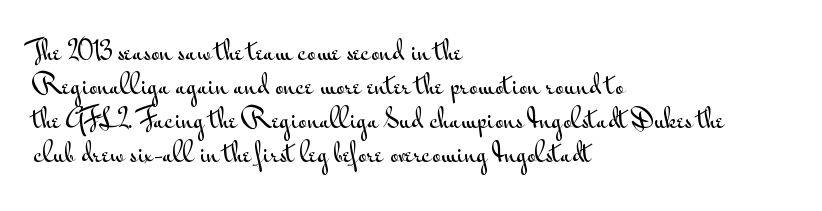
Q: Is the text underlined? A: No.
Q: How is the paragraph aligned? A: Left-aligned.
Q: Is the spacing between letters normal or unusually wide? A: Normal.
Q: Is the spacing between lines tight, normal or loose? A: Normal.
